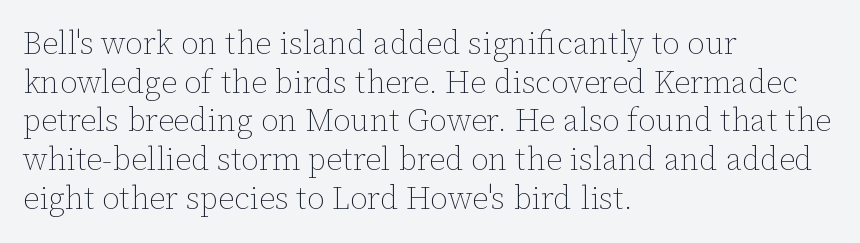
The image shows 32 px thin type, upright; set left-aligned, line spacing 1.21x, normal letter spacing, not underlined; low stroke contrast and a medium x-height.
